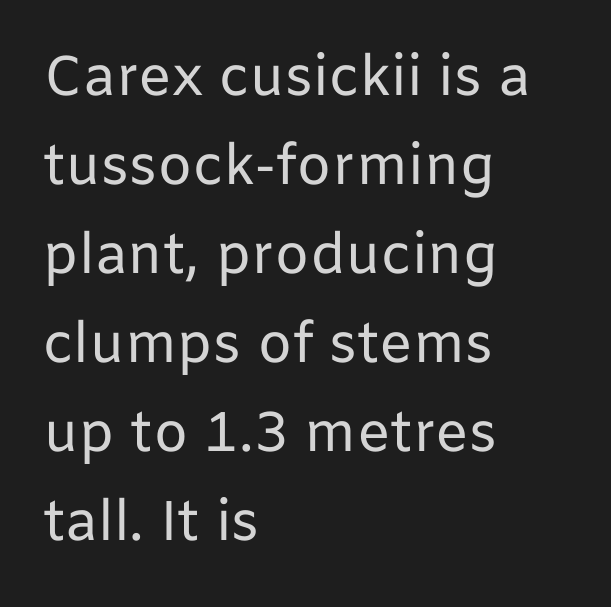
The image shows 56 px regular-weight sans-serif type, upright; set left-aligned, normal line spacing (1.59x), normal letter spacing, not underlined; low stroke contrast and a medium x-height.
